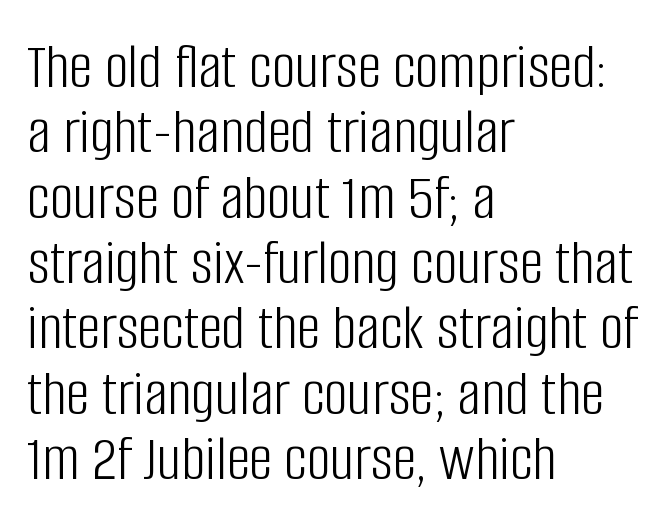
The image shows 66 px light, condensed sans-serif type, upright; set left-aligned, tight line spacing (0.99x), normal letter spacing, not underlined; low stroke contrast and a large x-height.
